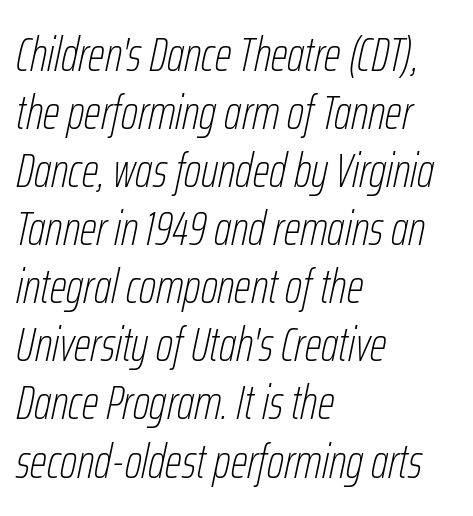
The image shows 48 px thin, condensed type, italic (leaning right); set left-aligned, line spacing 1.21x, normal letter spacing, not underlined; low stroke contrast and a medium x-height.
